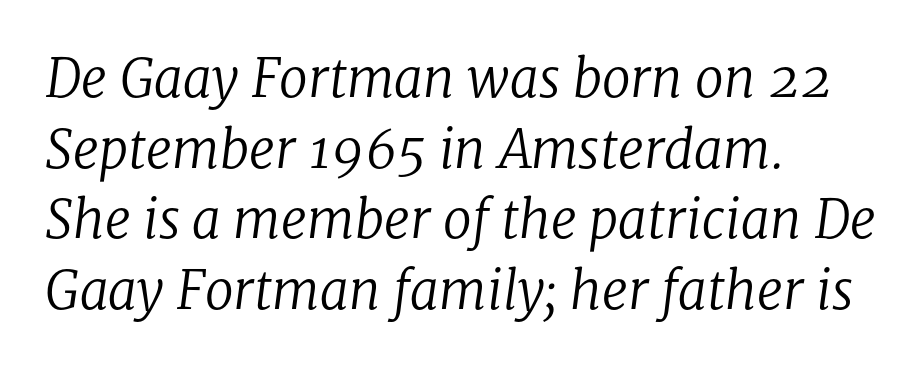
The image shows 52 px regular-weight serif type, italic (leaning right); set left-aligned, normal line spacing (1.36x), normal letter spacing, not underlined; low stroke contrast and a medium x-height.
